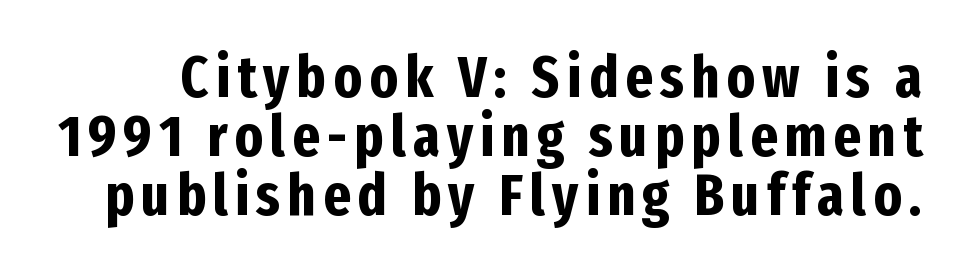
These lines huddle together more closely than default settings would place them. Posture: straight, roman, zero tilt. On the weight axis this lands at bold, roughly 700. In terms of letterform style, serifs are entirely absent. You could not count columns in this text — the font is proportionally spaced.
